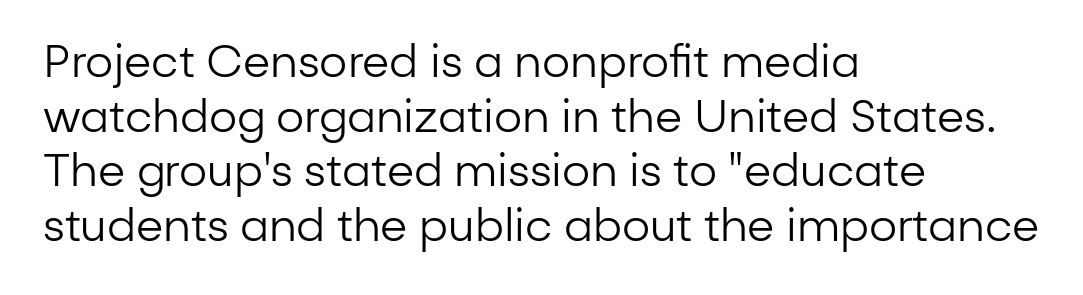
The letters stand upright; this is a roman face. Regarding serifs, this sample does without them. Descenders hang freely into open space. Leftover space on each line is placed entirely after the last word.
